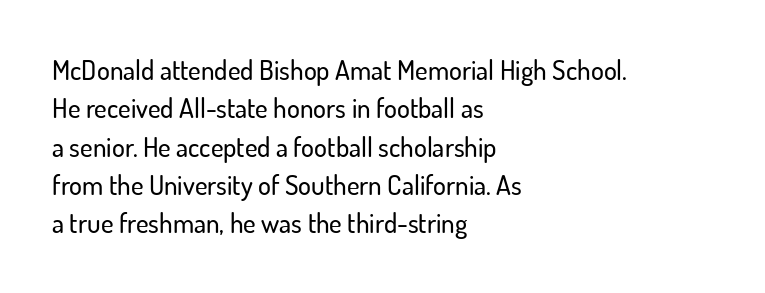
Compared with typical paragraphs, the rows here are spaced about the same. Posture: straight, roman, zero tilt. Inter-character spacing is left at the font's built-in metrics. The space beneath each line is pristine and unruled. The compositor pushed each line to the left boundary.
